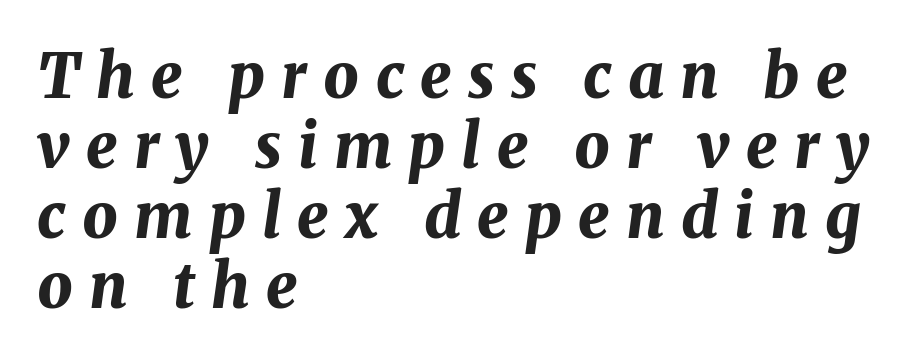
The image shows 62 px bold type, italic (leaning right); set left-aligned, tight line spacing (1.13x), unusually wide letter spacing (+0.26 em), not underlined; medium stroke contrast and a medium x-height.
